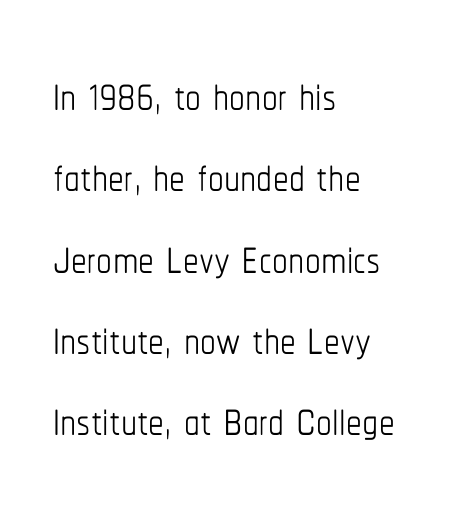
This is roman type, the default non-slanted kind. Varying glyph widths throughout — classic text-font behaviour. Is the block centered? No — it sits flush against the left margin. Heft: none added — not bold.
